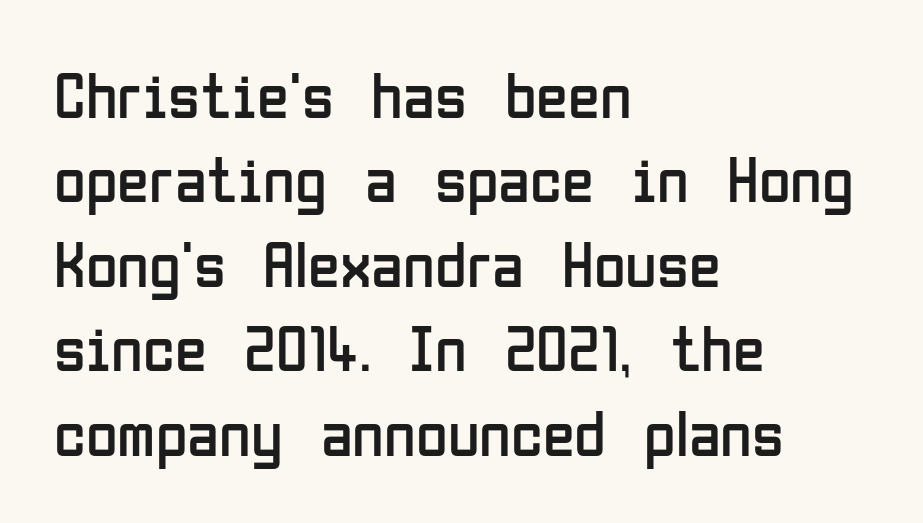
The image shows 65 px regular-weight, condensed sans-serif type, upright; set left-aligned, normal line spacing (1.3x), normal letter spacing, not underlined; low stroke contrast and a medium x-height.
